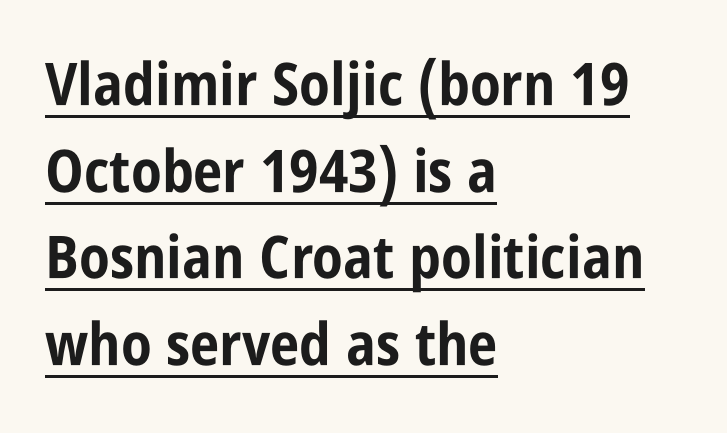
The image shows 59 px bold, condensed sans-serif type, upright; set left-aligned, normal line spacing (1.47x), normal letter spacing, underlined; low stroke contrast and a large x-height.
